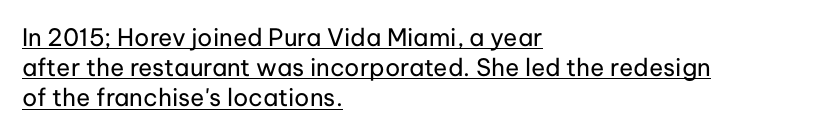
Interline gaps are of average width in this sample. The letterforms sit at book weight or below. Notice how the passage keeps a crisp vertical edge on the left only. Caption: lettering with a line underneath.
